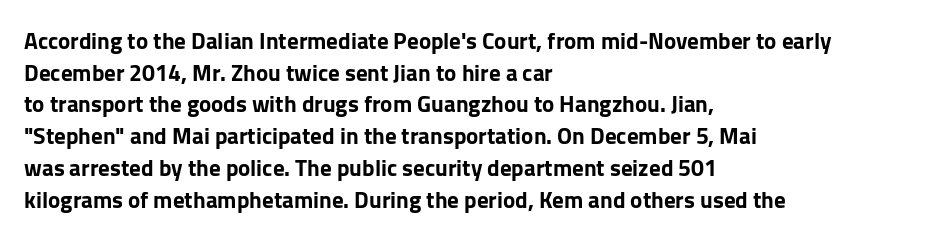
The tracking reads as untouched default to a designer's eye. These lines were composed using upright roman letters. A clean baseline with only descenders dipping below it. The designer left line spacing at the default. The lines are quadded left.
